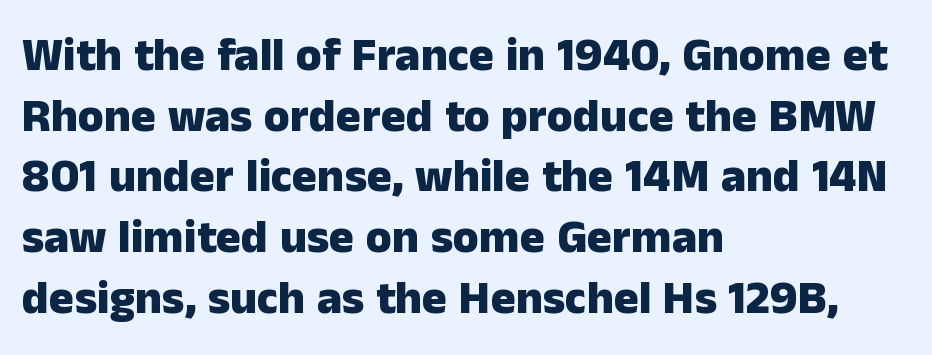
Q: Is the text bold? A: Yes.
Q: Is the text italic (slanted)? A: No, it is upright.
Q: Is the typeface a serif or a sans-serif typeface? A: Sans-serif.
Q: Is the text underlined? A: No.
Q: How is the paragraph aligned? A: Left-aligned.
Q: Is the spacing between letters normal or unusually wide? A: Normal.
Q: Is the spacing between lines tight, normal or loose? A: Normal.
Q: Width (condensed, normal, or wide)? A: Normal.
Q: Stroke contrast? A: Low.
Q: x-height? A: Medium.
Q: Monospaced? A: No.
